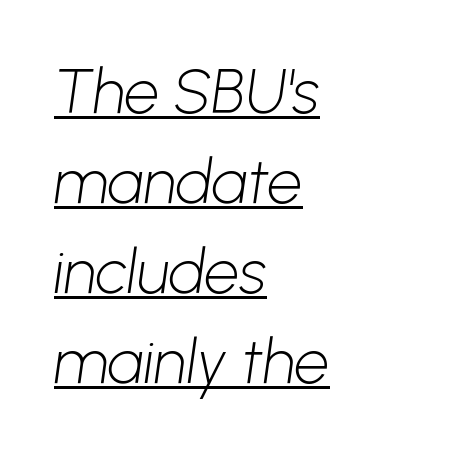
The image shows 62 px light sans-serif type; set left-aligned, normal line spacing (1.45x), normal letter spacing, underlined; low stroke contrast and a medium x-height.
